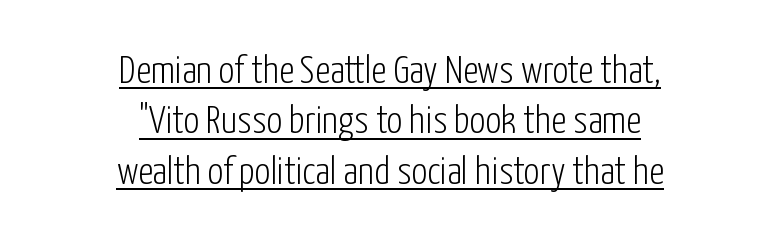
The image shows 39 px light, condensed sans-serif type, upright; set centered, normal line spacing (1.29x), normal letter spacing, underlined; low stroke contrast and a medium x-height.
